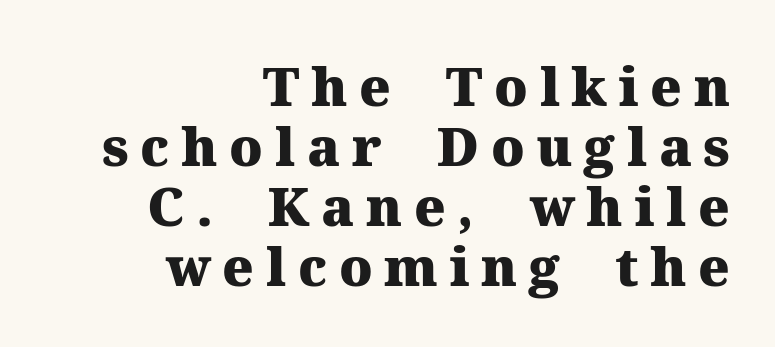
The ragged edge is on the left, which tells us the setting is flush right. Students, observe: this is what under-led, compact text looks like. Does extra space separate the letters? Yes, quite a lot of it. The rendering shows small feet on the letterforms — a serif design. Lines of text with bare space underneath.
